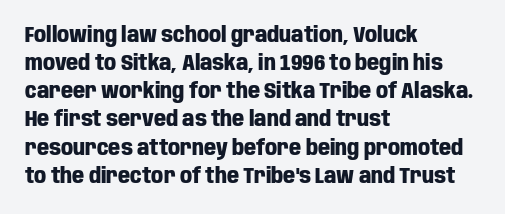
The image shows 21 px bold type, upright; set left-aligned, normal line spacing (1.34x), normal letter spacing, not underlined.
